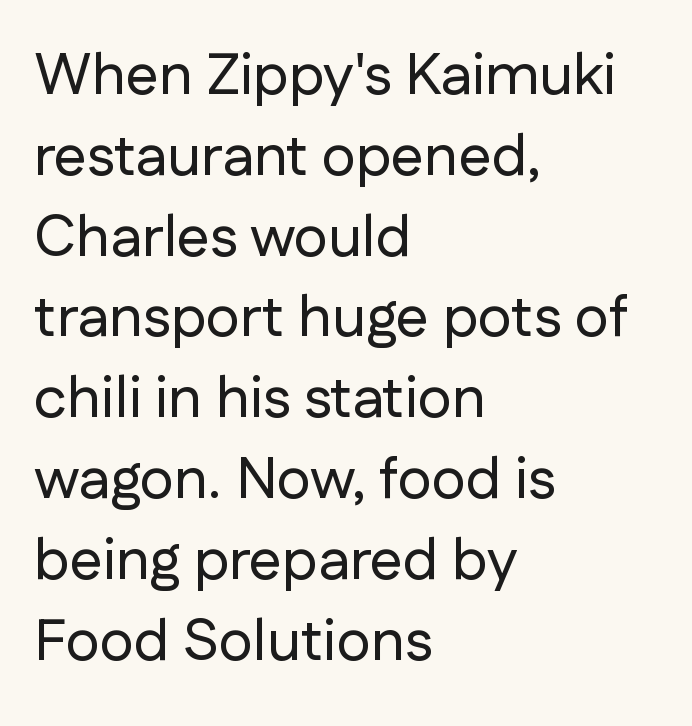
Q: Is the text italic (slanted)? A: No, it is upright.
Q: Is the typeface a serif or a sans-serif typeface? A: Sans-serif.
Q: Is the text underlined? A: No.
Q: How is the paragraph aligned? A: Left-aligned.
Q: Is the spacing between letters normal or unusually wide? A: Normal.
Q: Is the spacing between lines tight, normal or loose? A: Normal.
Q: Width (condensed, normal, or wide)? A: Normal.
Q: Stroke contrast? A: Low.
Q: x-height? A: Medium.
Q: Monospaced? A: No.
